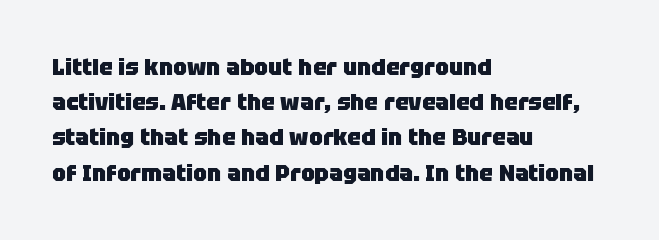
Each new line begins a customary step beneath the previous one. This rendering leaves character spacing at its baseline value. The lettering stays uniformly vertical, giving the passage a roman look. This rendering features lettering with no underline. A student would call this left alignment; a typographer would say flush left, rag right. Is the type bold? Yes — the strokes are clearly thick and heavy.
